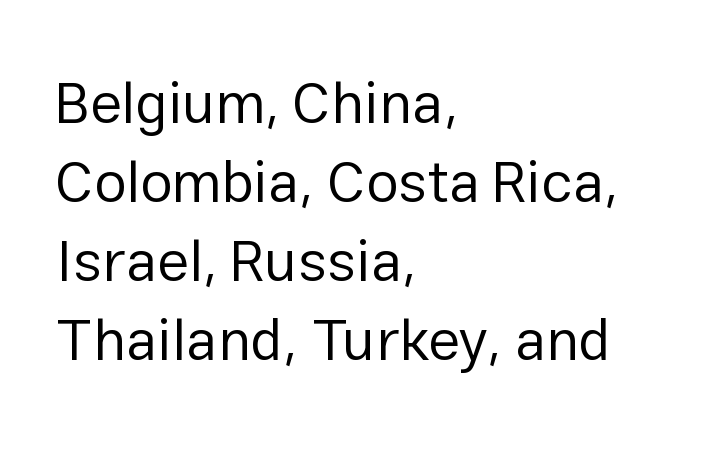
{"serif": "no", "italic": "no", "bold": "no", "weight": "regular", "width": "normal", "stroke_contrast": "low", "x_height": "medium", "monospaced": "no", "underline": "no", "align": "left", "line_spacing": "normal", "line_spacing_ratio": 1.36, "letter_spacing": "normal", "letter_spacing_em": 0.0, "glyph_px": 58}
